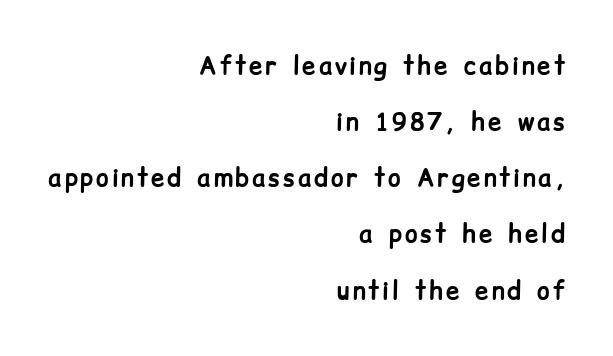
Q: Is the text bold? A: Yes.
Q: Is the text italic (slanted)? A: No, it is upright.
Q: Is the text underlined? A: No.
Q: How is the paragraph aligned? A: Right-aligned.
Q: Is the spacing between lines tight, normal or loose? A: Loose.
